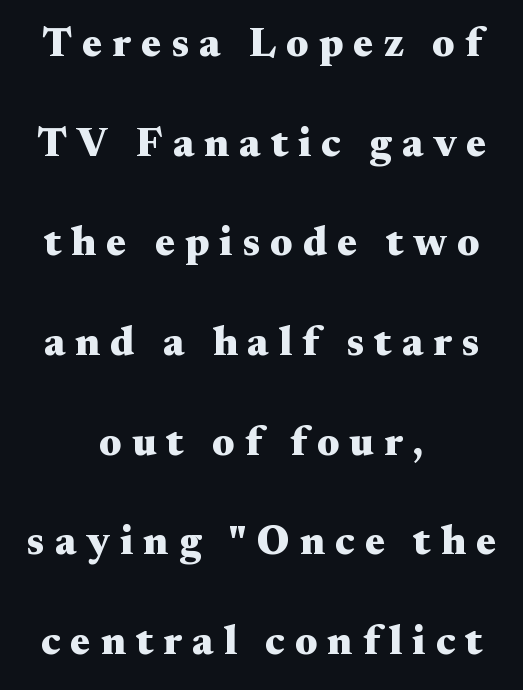
Q: Is the text bold? A: Yes.
Q: Is the text italic (slanted)? A: No, it is upright.
Q: Is the typeface a serif or a sans-serif typeface? A: Serif.
Q: Is the text underlined? A: No.
Q: How is the paragraph aligned? A: Centered.
Q: Is the spacing between letters normal or unusually wide? A: Unusually wide.
Q: Is the spacing between lines tight, normal or loose? A: Loose.
Q: Width (condensed, normal, or wide)? A: Wide.
Q: Stroke contrast? A: Medium.
Q: x-height? A: Small.
Q: Monospaced? A: No.
